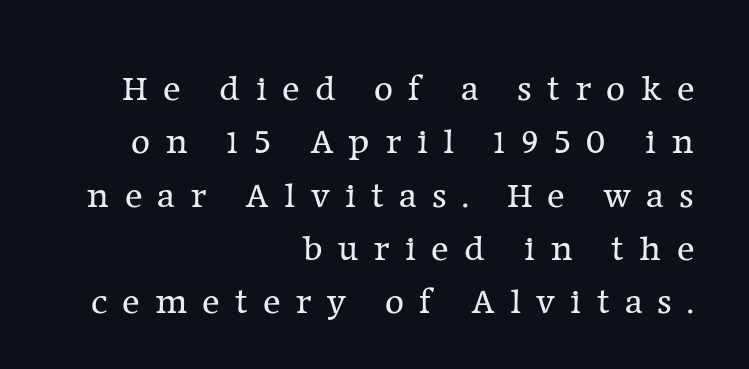
{"serif": "yes", "italic": "no", "bold": "no", "weight": "regular", "width": "normal", "stroke_contrast": "low", "x_height": "medium", "monospaced": "no", "underline": "no", "align": "right", "line_spacing": "normal", "line_spacing_ratio": 1.44, "letter_spacing": "wide", "letter_spacing_em": 0.41, "glyph_px": 37}
